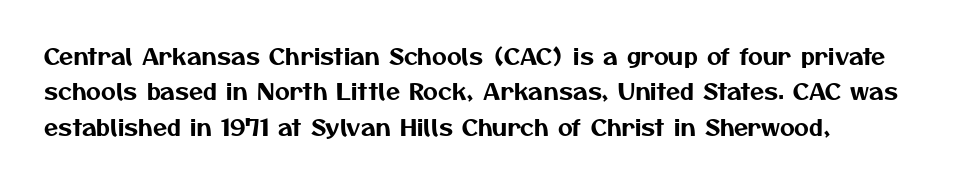
The image shows 23 px text type; set left-aligned, normal line spacing (1.54x), normal letter spacing, not underlined.
